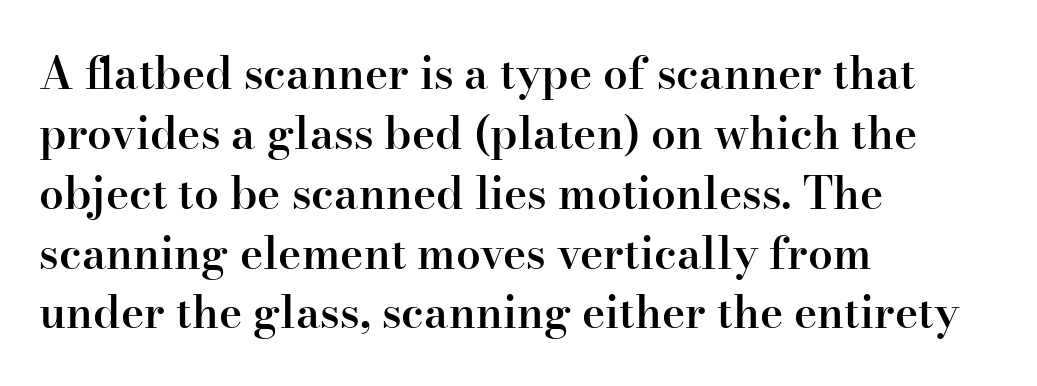
The image shows 44 px semibold serif type, upright; set left-aligned, normal line spacing (1.36x), normal letter spacing, not underlined; high stroke contrast and a small x-height.
